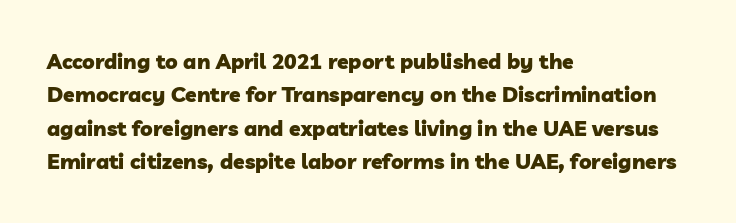
The image shows 21 px bold type; set left-aligned, normal line spacing (1.59x), normal letter spacing, not underlined.
